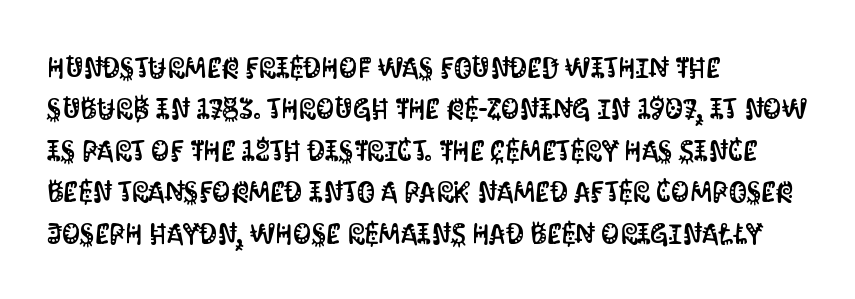
{"serif": "no", "italic": "no", "width": "condensed", "stroke_contrast": "medium", "x_height": "large", "monospaced": "no", "underline": "no", "align": "left", "line_spacing": "normal", "line_spacing_ratio": 1.43, "letter_spacing": "normal", "letter_spacing_em": 0.0, "glyph_px": 29}
